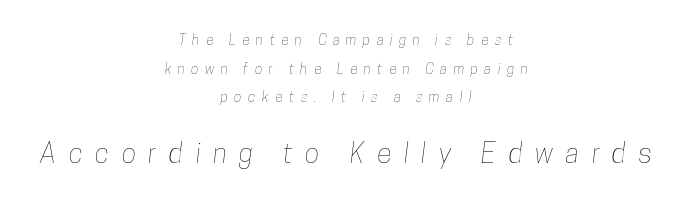
{"underline": "no", "align": "center", "line_spacing": "loose", "line_spacing_ratio": 2.05, "letter_spacing": "wide", "letter_spacing_em": 0.47, "larger_block": "second", "size_ratio": 1.93, "glyph_px": 27}
